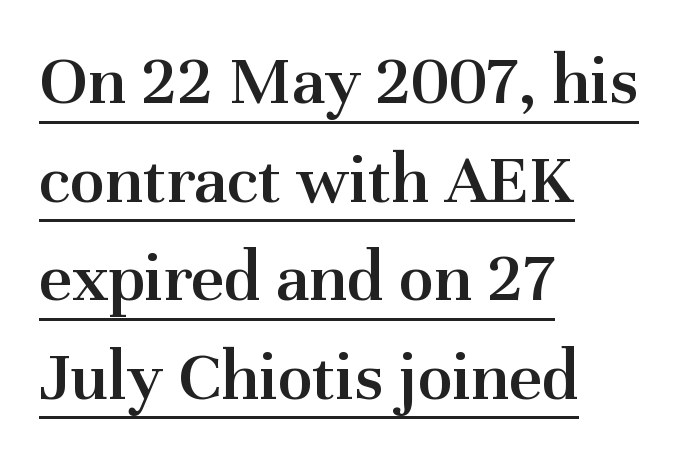
Every word sits above its own underline. The tracking reads as untouched default to a designer's eye. Evenly set lines give the paragraph a standard silhouette. The characters look somewhat weighty, a semibold short of true bold.
